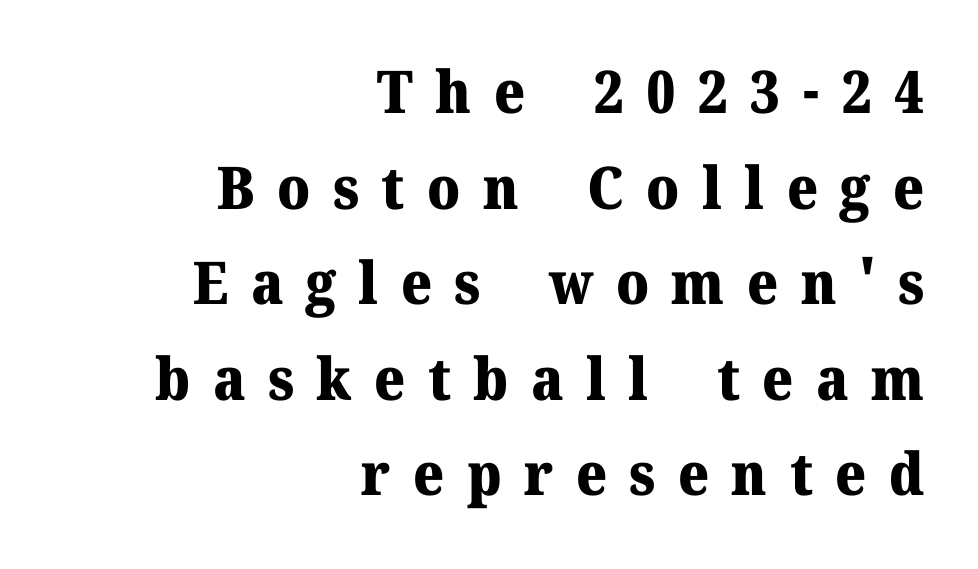
{"serif": "yes", "italic": "no", "bold": "yes", "weight": "heavy", "width": "normal", "stroke_contrast": "medium", "x_height": "medium", "monospaced": "no", "underline": "no", "align": "right", "line_spacing": "normal", "line_spacing_ratio": 1.62, "letter_spacing": "wide", "letter_spacing_em": 0.38, "glyph_px": 59}
